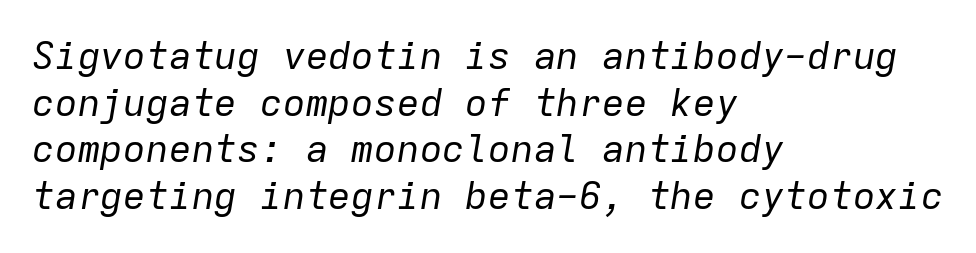
The tracking reads as untouched default to a designer's eye. Looks like terminal output: every glyph gets an equal slot. Where is the straight margin? On the left. Anything drawn beneath the words? Only blank space. Looking at the ascenders, they clearly lean.
